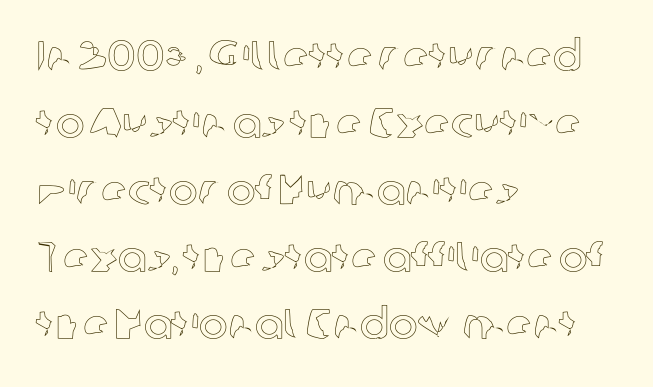
{"italic": "no", "width": "normal", "x_height": "medium", "monospaced": "no", "underline": "no", "align": "left", "line_spacing": "normal", "line_spacing_ratio": 1.56, "letter_spacing": "normal", "letter_spacing_em": 0.0, "glyph_px": 43}
